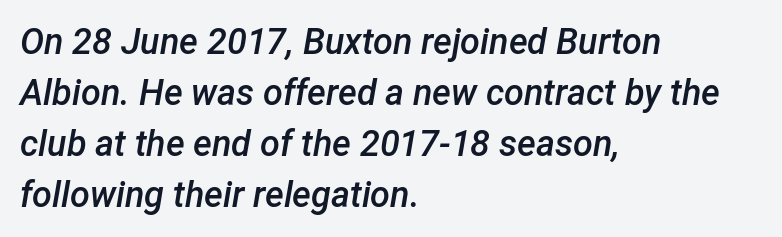
{"italic": "yes", "lean": "right", "slant_degrees": 12, "bold": "semi", "weight": "semibold", "width": "normal", "stroke_contrast": "low", "x_height": "medium", "monospaced": "no", "underline": "no", "align": "left", "line_spacing": "normal", "line_spacing_ratio": 1.42, "letter_spacing": "normal", "letter_spacing_em": 0.0, "glyph_px": 36}
